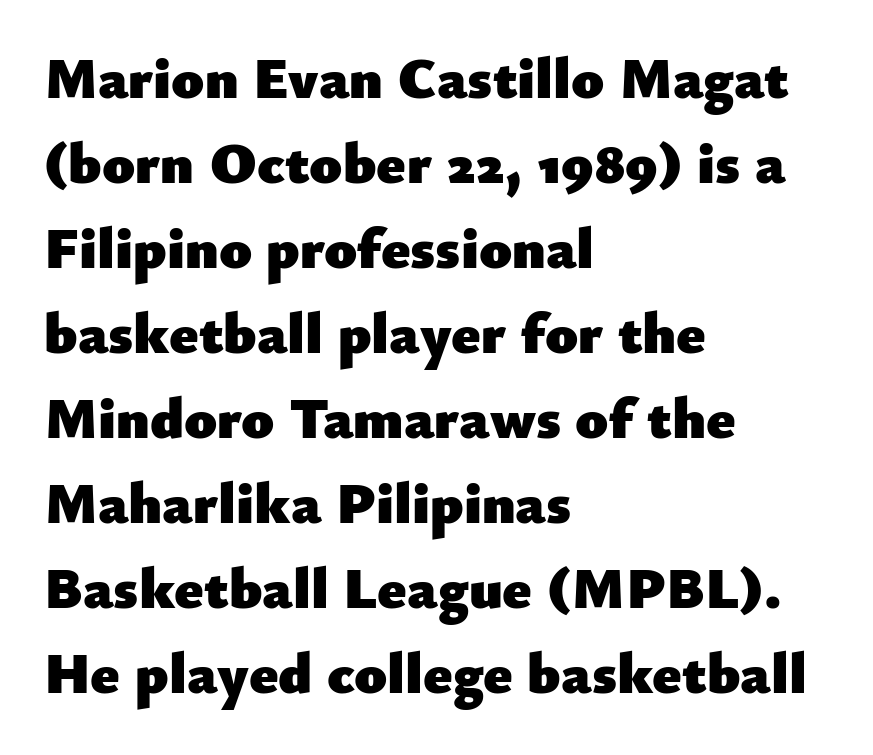
The image shows 59 px heavy sans-serif type, upright; set left-aligned, normal line spacing (1.44x), normal letter spacing, not underlined; low stroke contrast and a small x-height.
